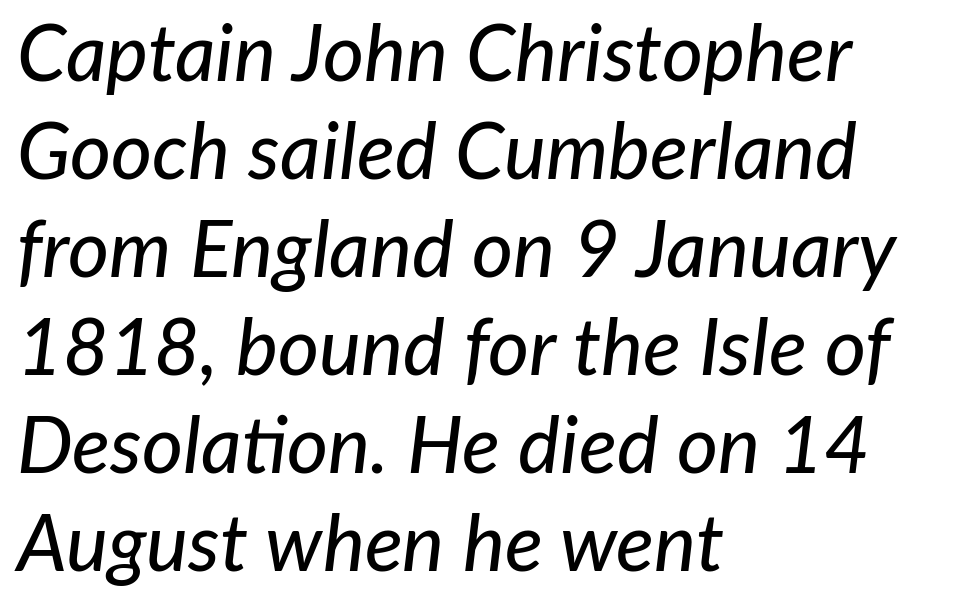
The image shows 79 px text type, italic (leaning right); set left-aligned, line spacing 1.24x, normal letter spacing, not underlined; low stroke contrast and a medium x-height.
